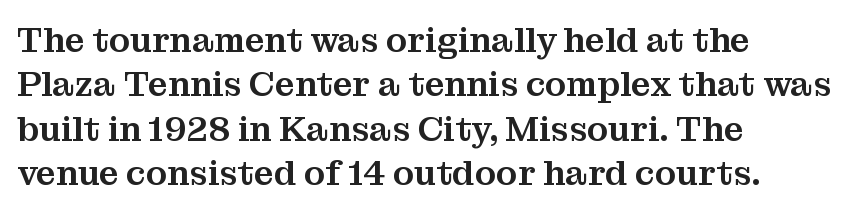
This rendering employs a face with finishing strokes, i.e., a serif. Italic? Not at all — the glyphs are vertical. A normal amount of white space separates one row of letters from the next. The strip under each line holds only bare page. Horizontal alignment here is leftward, the default for most running prose.
